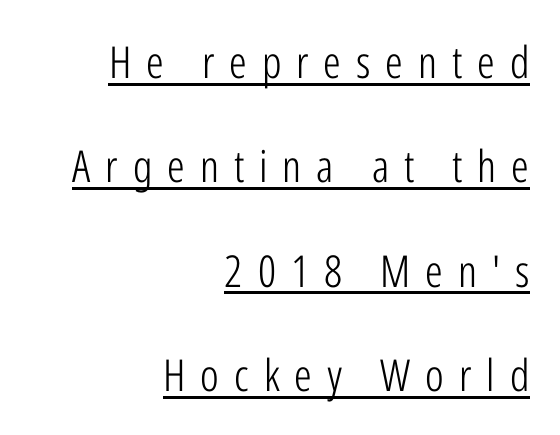
The line-height multiplier appears high, well above default. The horizontal fit of the characters is loose and conspicuously gappy. The letters carry no serifs — their stems end cleanly without finishing strokes. The strokes are not fattened; the text isn't bold. This is the regular roman posture of the typeface.
